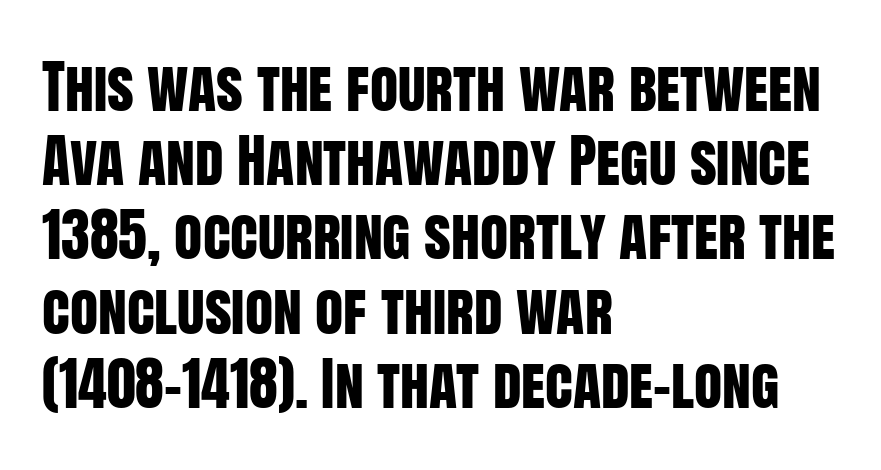
The string is rendered with underlining switched off. The typeface chosen for these lines omits serifs. Looks like regular typesetting: each glyph gets only the width it needs. If you drew a line through each stem, it would be perfectly vertical.
